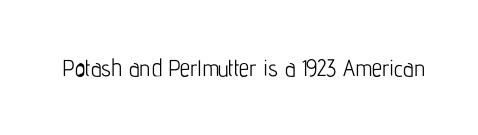
The image shows 23 px text type, upright; set normal letter spacing, not underlined.
